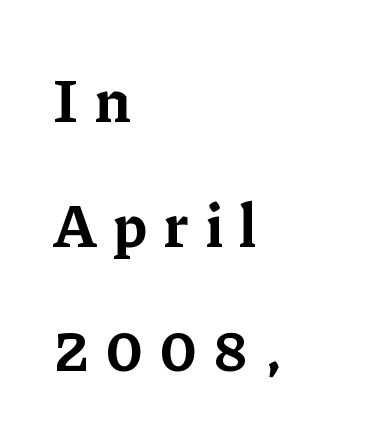
Here the designer chose a conventional face with non-uniform glyph widths. Bare-footed words on every line. Examine the stroke ends and you'll spot serifs. Notice how the stems are strictly vertical — no italics here. Horizontally, the lines are justified to the leading edge only. Leading is clearly above the norm, producing a sparse column.
